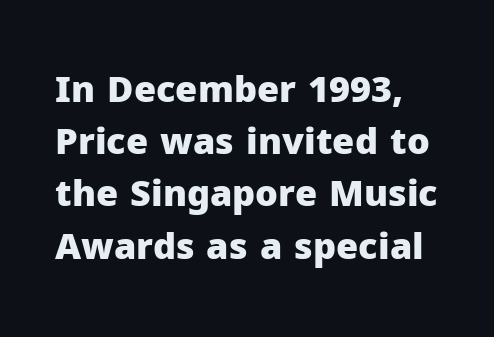
The image shows 36 px heavy sans-serif type, upright; set normal line spacing (1.45x), normal letter spacing, not underlined; low stroke contrast and a medium x-height.
